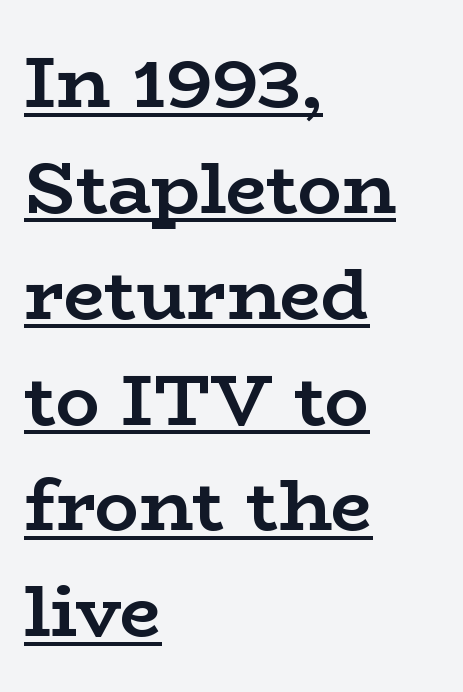
The image shows 73 px semibold, wide serif type, upright; set left-aligned, normal line spacing (1.45x), normal letter spacing, underlined; low stroke contrast and a medium x-height.
